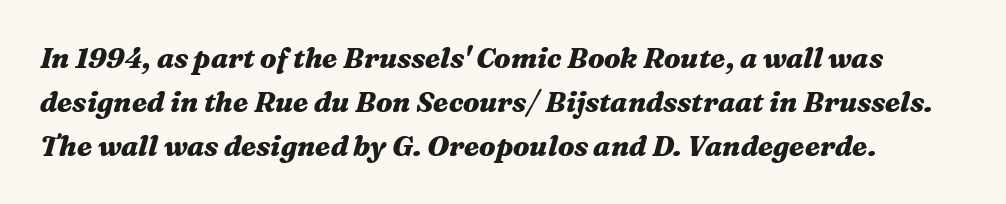
Q: Is the text bold? A: Yes.
Q: Is the text italic (slanted)? A: Yes, it leans right by about 16 degrees.
Q: Is the text underlined? A: No.
Q: Is the spacing between letters normal or unusually wide? A: Normal.
Q: Is the spacing between lines tight, normal or loose? A: Normal.
Q: Width (condensed, normal, or wide)? A: Wide.
Q: Stroke contrast? A: Medium.
Q: x-height? A: Medium.
Q: Monospaced? A: No.
